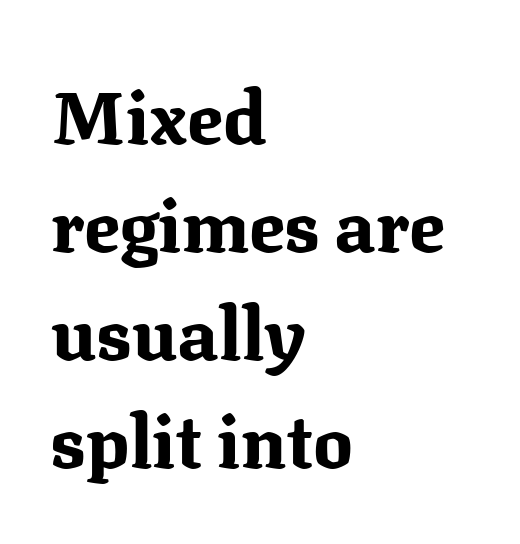
The image shows 74 px bold serif type, upright; set left-aligned, normal line spacing (1.46x), normal letter spacing, not underlined; medium stroke contrast and a medium x-height.
